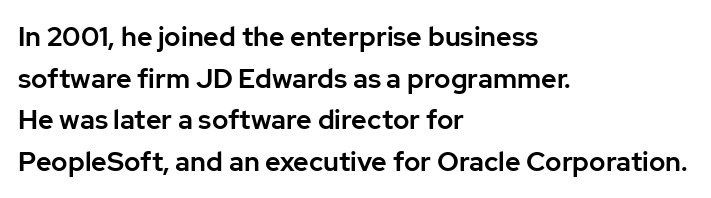
A typesetter would call this zero additional tracking. Line beginnings align vertically; line endings do not. The leading is moderate, giving the passage an even texture. No italicization has been applied; the sample stays upright. This rendering features lettering with no underline.
